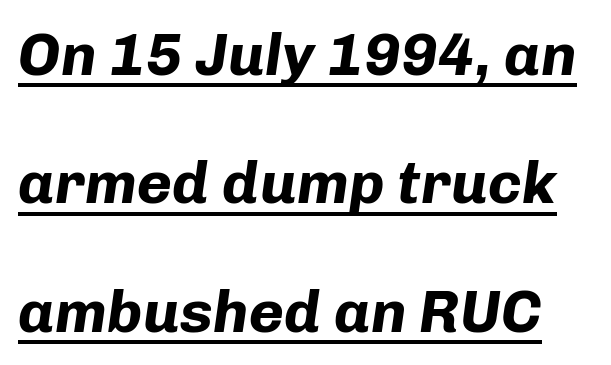
{"italic": "yes", "lean": "right", "slant_degrees": 8, "bold": "yes", "weight": "bold", "width": "normal", "stroke_contrast": "low", "x_height": "medium", "monospaced": "no", "underline": "yes", "line_spacing": "loose", "line_spacing_ratio": 2.14, "letter_spacing": "normal", "letter_spacing_em": 0.0, "glyph_px": 60}
